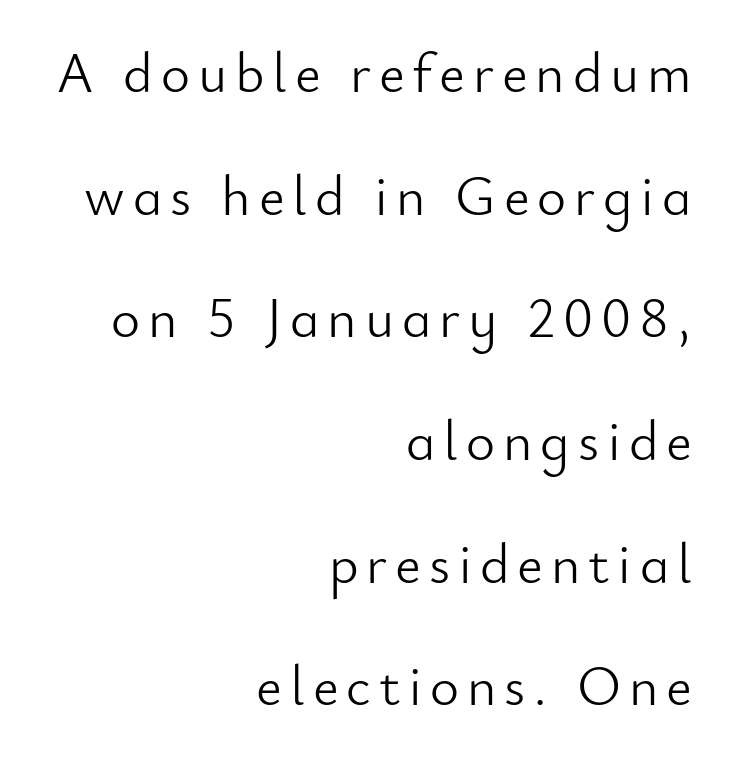
Baseline-to-baseline distance is far greater than the letter height. The space directly below the letters is spotless. Each letter keeps its own natural width here, so spacing adapts to shape. Letterform terminals end flat and unadorned throughout the passage.
